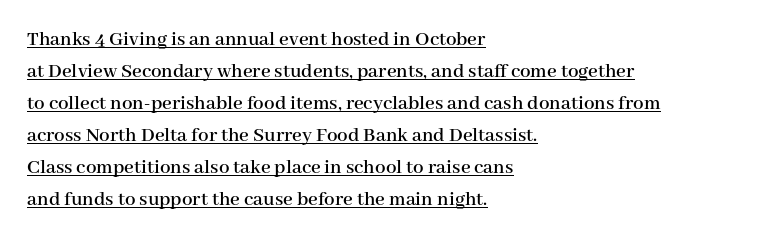
{"italic": "no", "underline": "yes", "align": "left", "line_spacing": "normal", "line_spacing_ratio": 1.52, "letter_spacing": "normal", "letter_spacing_em": 0.0, "glyph_px": 21}
